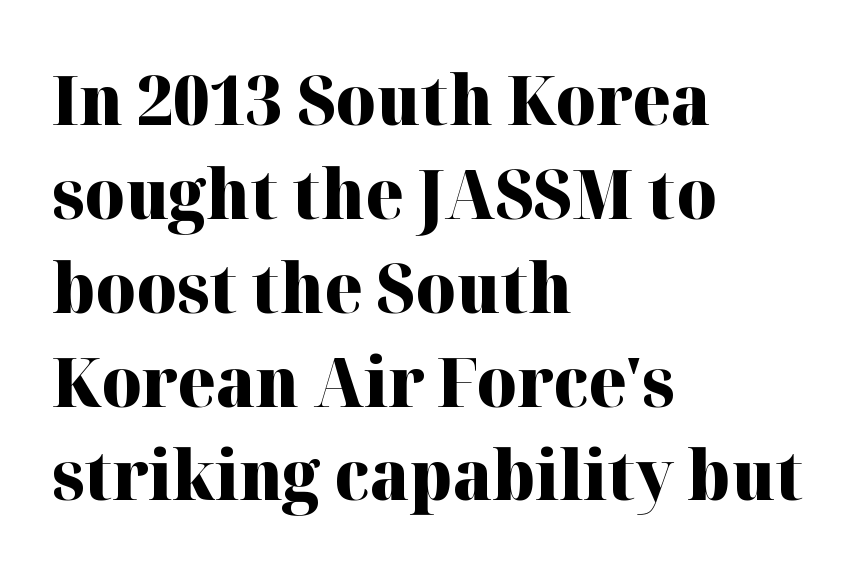
Q: Is the text bold? A: Yes.
Q: Is the text italic (slanted)? A: No, it is upright.
Q: Is the typeface a serif or a sans-serif typeface? A: Serif.
Q: Is the text underlined? A: No.
Q: How is the paragraph aligned? A: Left-aligned.
Q: Is the spacing between letters normal or unusually wide? A: Normal.
Q: Is the spacing between lines tight, normal or loose? A: Normal.
Q: Width (condensed, normal, or wide)? A: Normal.
Q: Stroke contrast? A: High.
Q: x-height? A: Medium.
Q: Monospaced? A: No.
